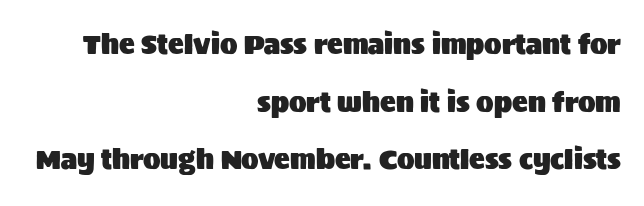
The image shows 26 px text type, upright; set right-aligned, loose line spacing (2.22x), normal letter spacing, not underlined.
